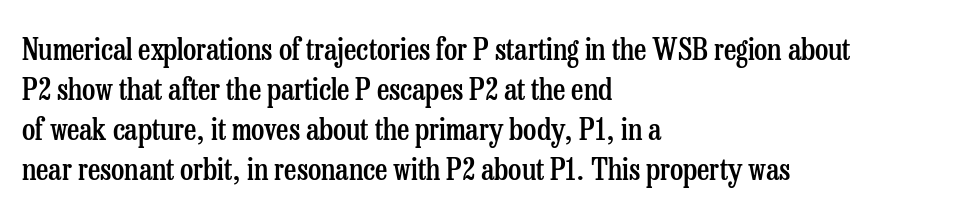
Q: Is the text bold? A: Semi-bold.
Q: Is the text italic (slanted)? A: No, it is upright.
Q: Is the typeface a serif or a sans-serif typeface? A: Serif.
Q: Is the text underlined? A: No.
Q: How is the paragraph aligned? A: Left-aligned.
Q: Is the spacing between letters normal or unusually wide? A: Normal.
Q: Is the spacing between lines tight, normal or loose? A: Normal.
Q: Width (condensed, normal, or wide)? A: Condensed.
Q: Stroke contrast? A: Low.
Q: x-height? A: Medium.
Q: Monospaced? A: No.
